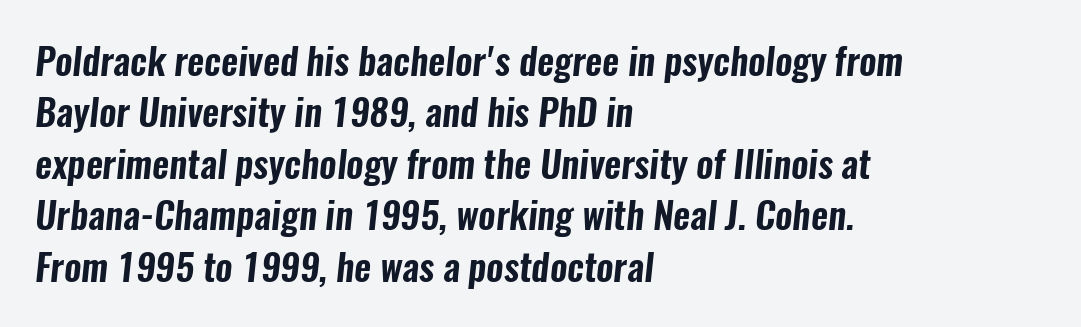
Q: Is the typeface a serif or a sans-serif typeface? A: Sans-serif.
Q: Is the text underlined? A: No.
Q: How is the paragraph aligned? A: Left-aligned.
Q: Is the spacing between letters normal or unusually wide? A: Normal.
Q: Is the spacing between lines tight, normal or loose? A: Normal.
Q: Width (condensed, normal, or wide)? A: Condensed.
Q: Stroke contrast? A: Low.
Q: x-height? A: Medium.
Q: Monospaced? A: No.
